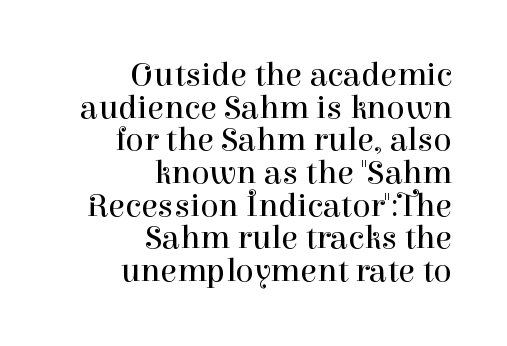
In terms of letterspacing, this is plain default setting. In terms of posture, this sample is upright. Letterform terminals end in serifs throughout the passage. Leftover space on each line is placed entirely before the opening word.
